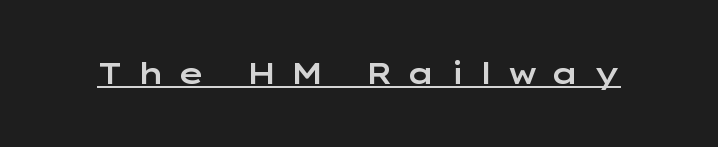
{"serif": "no", "italic": "no", "width": "wide", "stroke_contrast": "low", "x_height": "medium", "monospaced": "no", "underline": "yes", "letter_spacing": "wide", "letter_spacing_em": 0.44, "glyph_px": 29}
